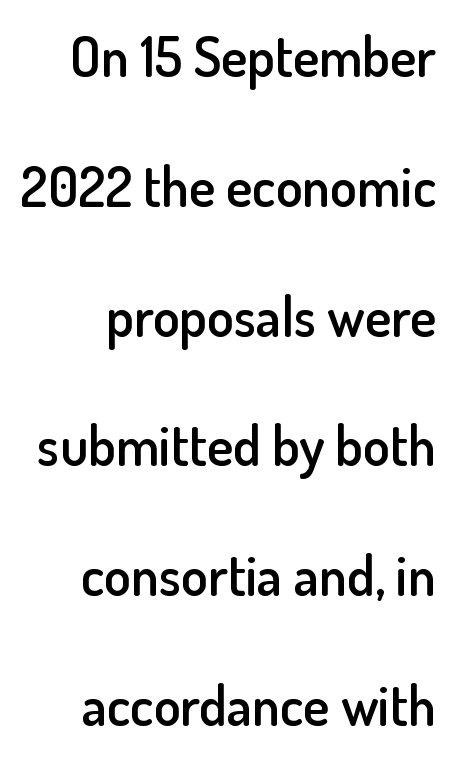
The image shows 55 px semibold sans-serif type, upright; set loose line spacing (2.36x), normal letter spacing, not underlined; low stroke contrast and a small x-height.
